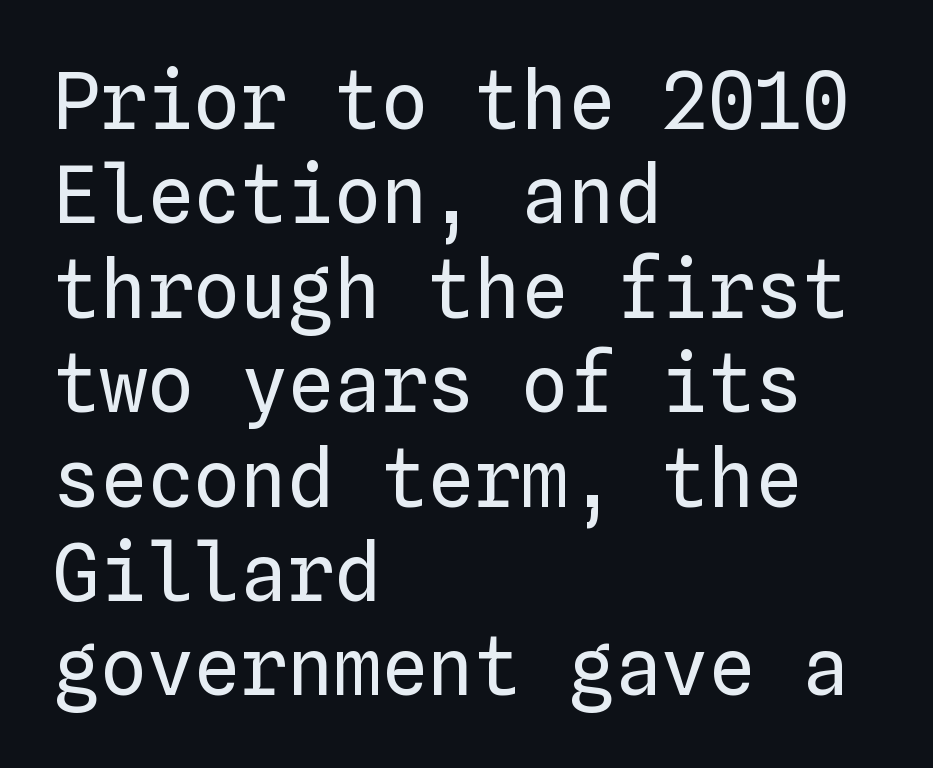
Beneath every word, the page is bare. A light-to-regular cut is what we see here. Is the block centered? No — it sits flush against the left margin. Do the characters align in a grid? Yes, the font is monospaced. No extra tracking has been applied to these lines. Unlike italic type, these characters show no tilt at all.
